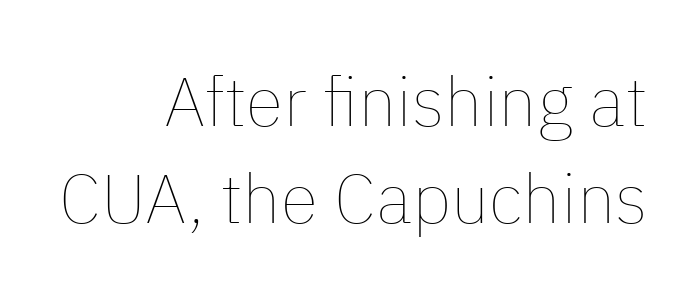
{"italic": "no", "bold": "no", "weight": "thin", "width": "normal", "stroke_contrast": "low", "x_height": "medium", "monospaced": "no", "underline": "no", "align": "right", "line_spacing": "normal", "line_spacing_ratio": 1.4, "letter_spacing": "normal", "letter_spacing_em": 0.0, "glyph_px": 69}
